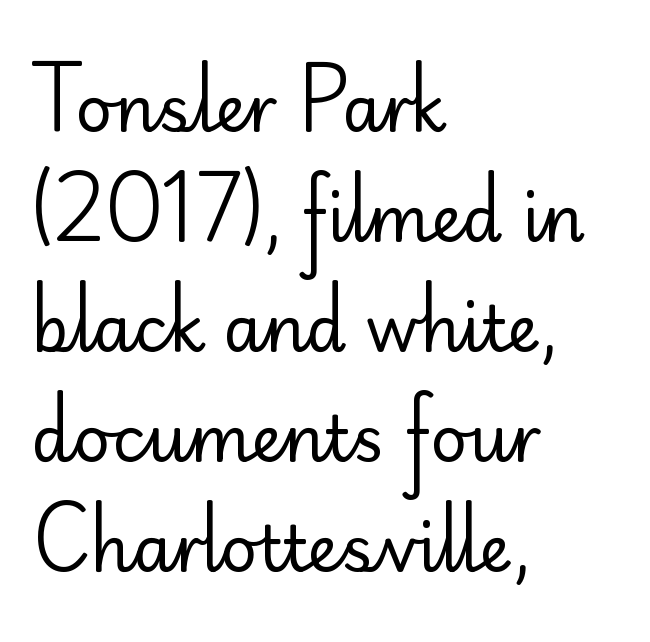
The image shows 64 px regular-weight sans-serif type, upright; set left-aligned, line spacing 1.72x, normal letter spacing, not underlined; low stroke contrast and a small x-height.
